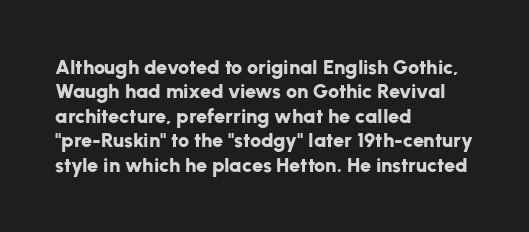
Q: Is the text bold? A: Yes.
Q: Is the text italic (slanted)? A: No, it is upright.
Q: Is the text underlined? A: No.
Q: How is the paragraph aligned? A: Left-aligned.
Q: Is the spacing between letters normal or unusually wide? A: Normal.
